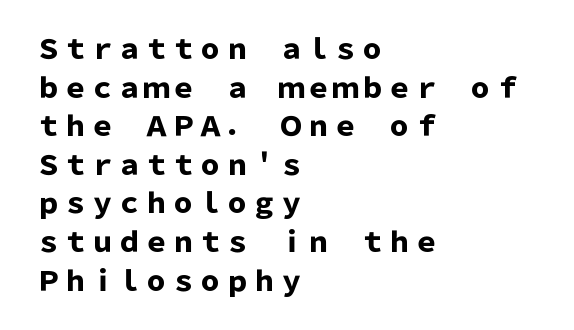
{"italic": "no", "bold": "yes", "underline": "no", "align": "left", "line_spacing": "normal", "line_spacing_ratio": 1.43, "letter_spacing": "normal", "letter_spacing_em": 0.0, "glyph_px": 27}
